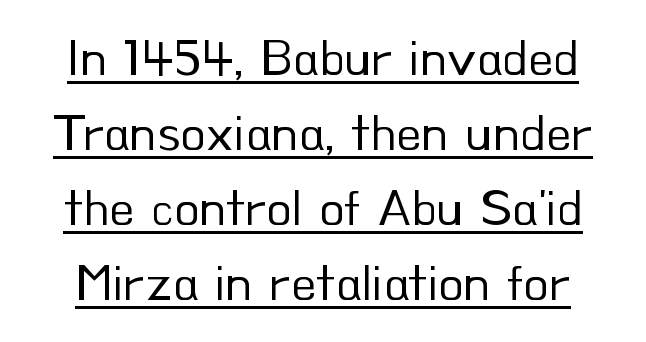
{"serif": "no", "italic": "no", "bold": "no", "weight": "regular", "width": "normal", "stroke_contrast": "low", "x_height": "small", "monospaced": "no", "underline": "yes", "line_spacing": "normal", "line_spacing_ratio": 1.44, "letter_spacing": "normal", "letter_spacing_em": 0.0, "glyph_px": 52}
